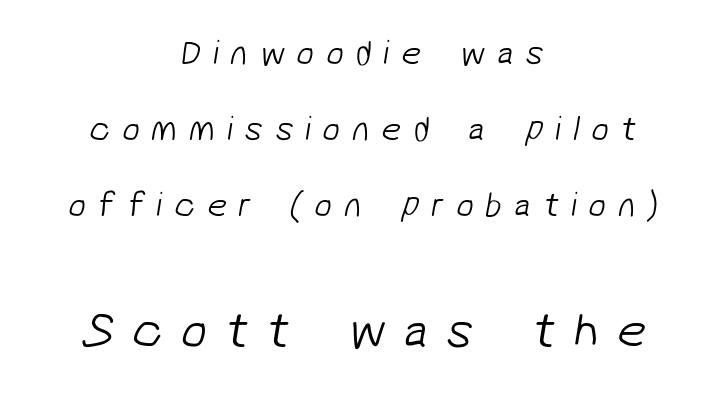
The image shows 52 px light sans-serif type; set centered, loose line spacing (2.17x), unusually wide letter spacing (+0.34 em), not underlined; the second (bottom) block is 1.49x larger; low stroke contrast and a medium x-height.
